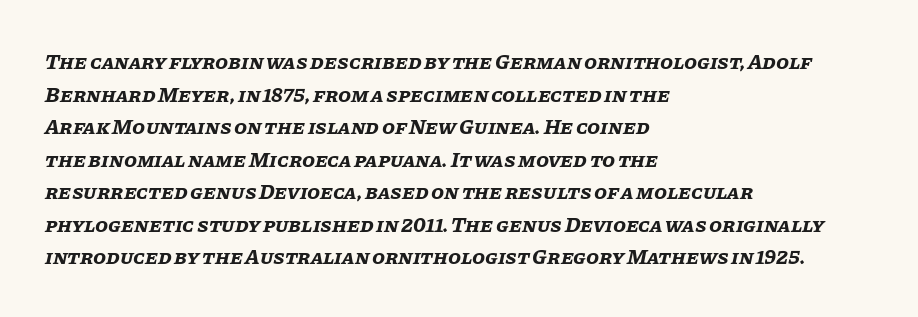
The image shows 21 px bold type, italic (leaning right); set left-aligned, normal line spacing (1.55x), normal letter spacing, not underlined.
